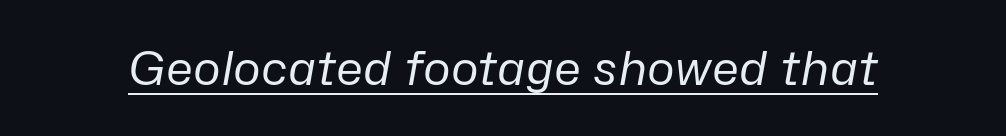
Q: Is the text bold? A: No.
Q: Is the text italic (slanted)? A: Yes, it leans right by about 10 degrees.
Q: Is the text underlined? A: Yes.
Q: Is the spacing between letters normal or unusually wide? A: Normal.
Q: Width (condensed, normal, or wide)? A: Normal.
Q: Stroke contrast? A: Low.
Q: x-height? A: Medium.
Q: Monospaced? A: No.
